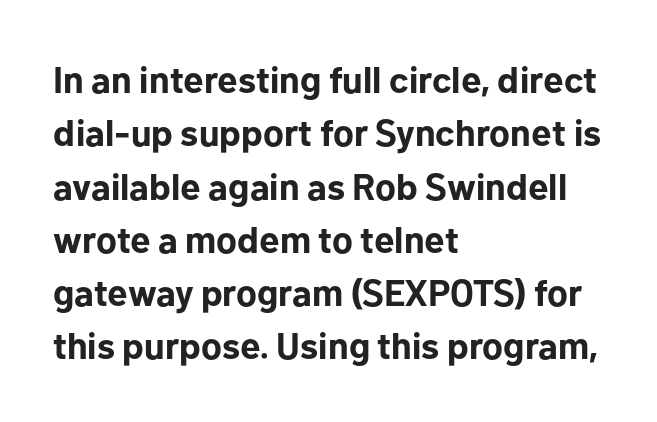
The image shows 37 px bold sans-serif type, upright; set left-aligned, normal line spacing (1.44x), normal letter spacing, not underlined; low stroke contrast and a medium x-height.
